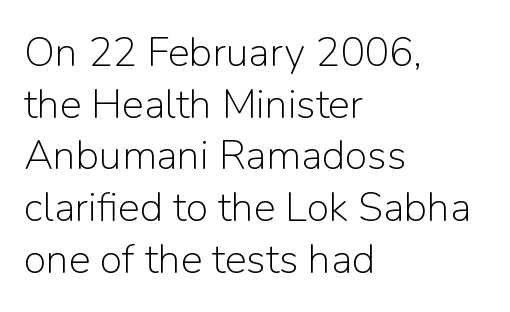
{"serif": "no", "italic": "no", "bold": "no", "weight": "light", "width": "normal", "stroke_contrast": "low", "x_height": "medium", "monospaced": "no", "underline": "no", "align": "left", "line_spacing": "normal", "line_spacing_ratio": 1.26, "letter_spacing": "normal", "letter_spacing_em": 0.0, "glyph_px": 41}
